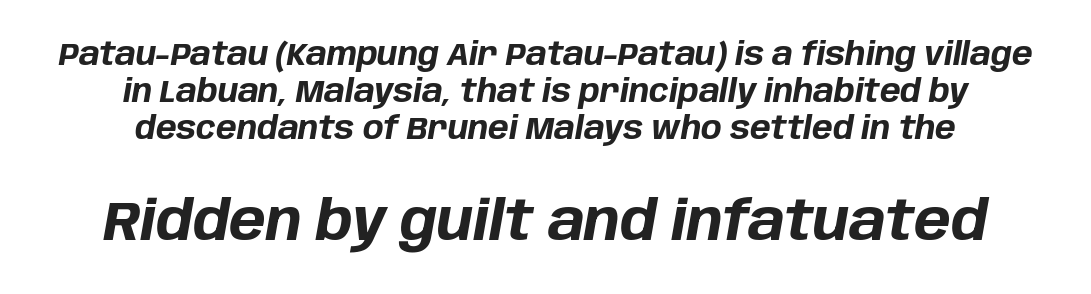
Q: Is the text bold? A: Yes.
Q: Is the text italic (slanted)? A: Yes, it leans right by about 10 degrees.
Q: Is the text underlined? A: No.
Q: How is the paragraph aligned? A: Centered.
Q: Is the spacing between letters normal or unusually wide? A: Normal.
Q: Which block of text is set in a larger size, the first (top) or the second (bottom)? A: The second (bottom) one.
Q: Width (condensed, normal, or wide)? A: Normal.
Q: Stroke contrast? A: Low.
Q: x-height? A: Large.
Q: Monospaced? A: No.
